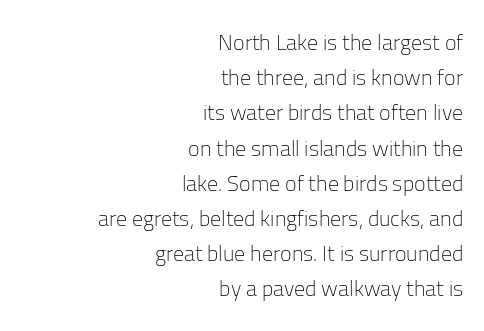
The image shows 22 px text type, upright; set right-aligned, normal line spacing (1.6x), normal letter spacing, not underlined.
